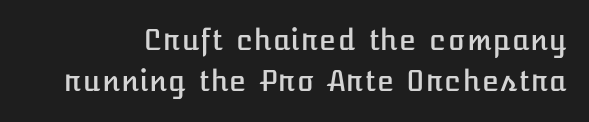
Q: Is the text italic (slanted)? A: No, it is upright.
Q: Is the text underlined? A: No.
Q: Is the spacing between letters normal or unusually wide? A: Normal.
Q: Is the spacing between lines tight, normal or loose? A: Normal.
Q: Width (condensed, normal, or wide)? A: Normal.
Q: Stroke contrast? A: Low.
Q: x-height? A: Medium.
